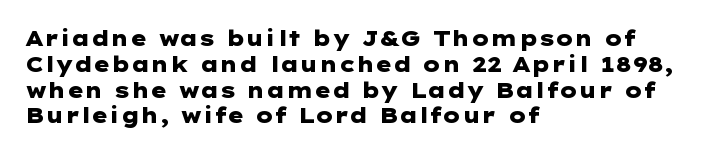
Q: Is the text bold? A: Yes.
Q: Is the text italic (slanted)? A: No, it is upright.
Q: Is the text underlined? A: No.
Q: How is the paragraph aligned? A: Left-aligned.
Q: Is the spacing between letters normal or unusually wide? A: Normal.
